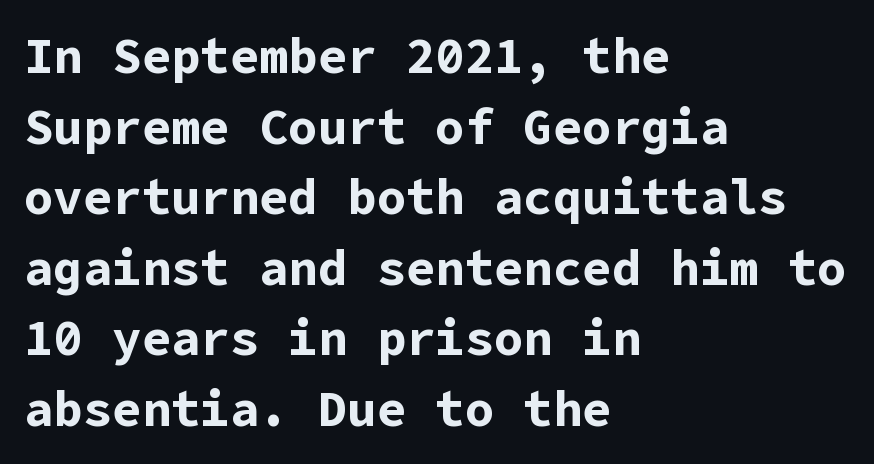
The image shows 49 px bold sans-serif type, upright; set left-aligned, normal line spacing (1.44x), normal letter spacing, not underlined; low stroke contrast and a medium x-height.
